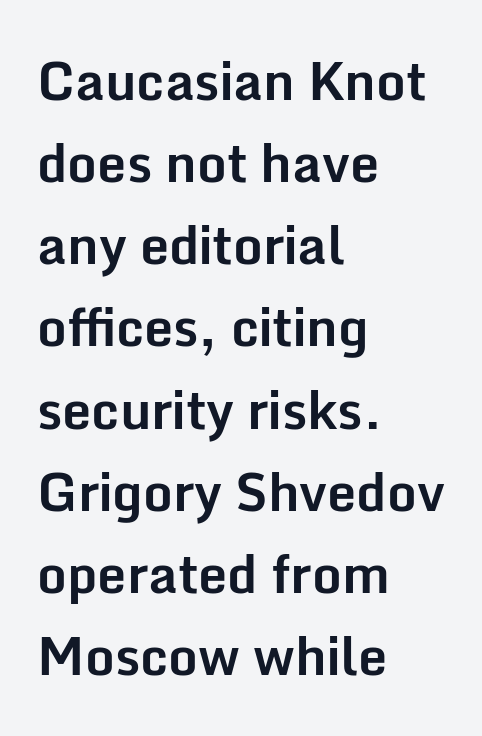
{"serif": "no", "italic": "no", "bold": "yes", "weight": "bold", "width": "normal", "stroke_contrast": "low", "x_height": "medium", "monospaced": "no", "underline": "no", "align": "left", "line_spacing": "normal", "line_spacing_ratio": 1.58, "letter_spacing": "normal", "letter_spacing_em": 0.0, "glyph_px": 52}
